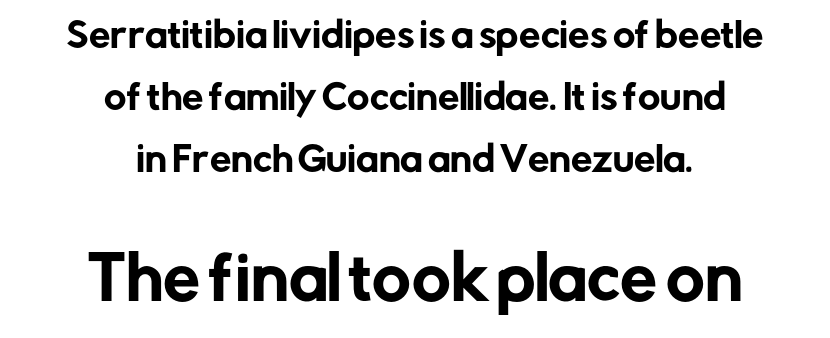
Q: Is the text italic (slanted)? A: No, it is upright.
Q: Is the typeface a serif or a sans-serif typeface? A: Sans-serif.
Q: Is the text underlined? A: No.
Q: How is the paragraph aligned? A: Centered.
Q: Is the spacing between letters normal or unusually wide? A: Normal.
Q: Which block of text is set in a larger size, the first (top) or the second (bottom)? A: The second (bottom) one.
Q: Width (condensed, normal, or wide)? A: Normal.
Q: Stroke contrast? A: Low.
Q: x-height? A: Medium.
Q: Monospaced? A: No.
